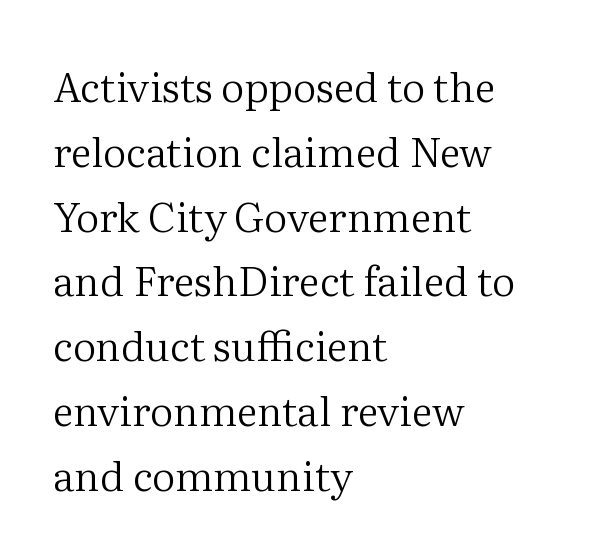
{"serif": "yes", "italic": "no", "bold": "no", "weight": "regular", "width": "normal", "stroke_contrast": "medium", "x_height": "medium", "monospaced": "no", "underline": "no", "align": "left", "line_spacing": "normal", "line_spacing_ratio": 1.58, "letter_spacing": "normal", "letter_spacing_em": 0.0, "glyph_px": 41}
